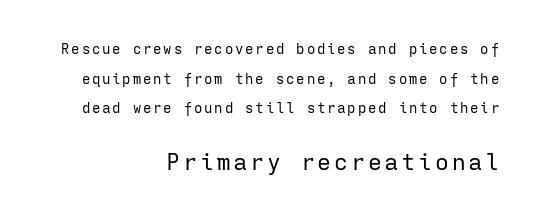
The image shows 23 px text type, upright; set right-aligned, loose line spacing (2.12x), not underlined; the second (bottom) block is 1.64x larger.
